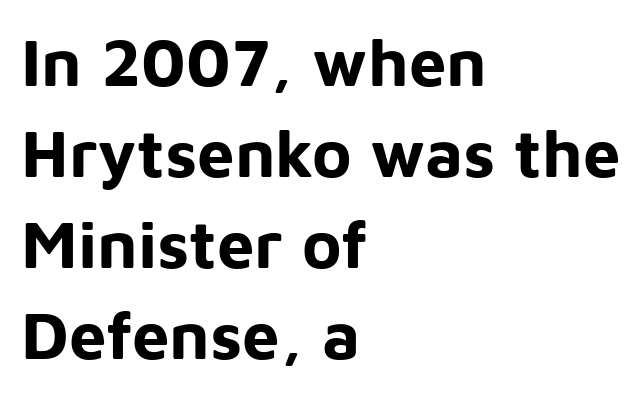
The image shows 67 px bold sans-serif type, upright; set left-aligned, normal line spacing (1.36x), normal letter spacing, not underlined; low stroke contrast and a medium x-height.
